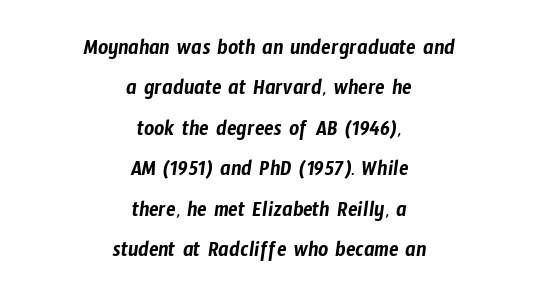
The image shows 22 px text type; set centered, line spacing 1.84x, normal letter spacing, not underlined.
